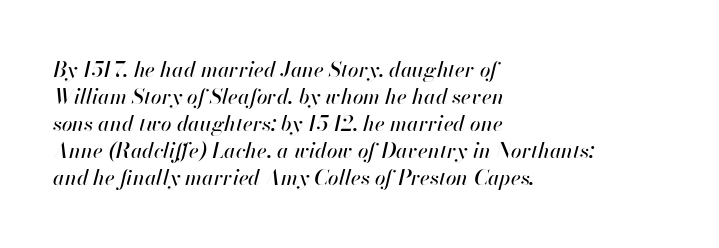
The font's italic variant was chosen for this text. Leading: standard. Each row of text sits above clean, open space. Notice how the passage keeps a crisp vertical edge on the left only. The tracking reads as untouched default to a designer's eye.
